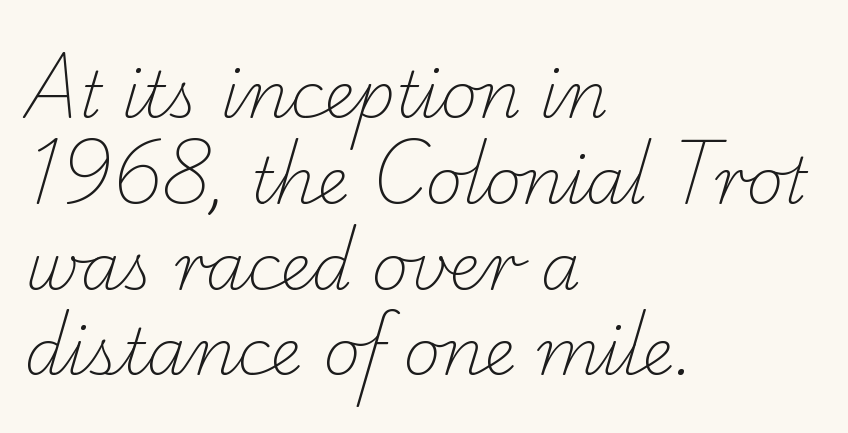
Are there feet on the stems? There are — it's a serif. Note the varied advance widths — an 'i' is clearly narrower than an 'm'. Each new line begins a customary step beneath the previous one. This is not heavy type; no bold has been used. All the whitespace from short lines collects on the right. Just letters on the line, the space beneath them empty.
